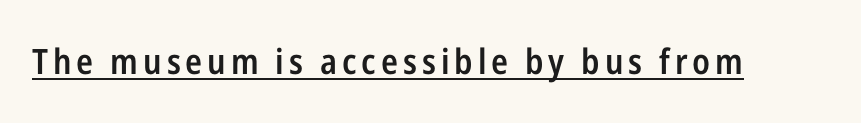
The glyphs in this specimen are sans serif. Decoration check: the copy is underlined. The font is running at a semibold setting, under full bold. Posture: vertical. Spacing verdict: proportional, widths tailored to each character.
